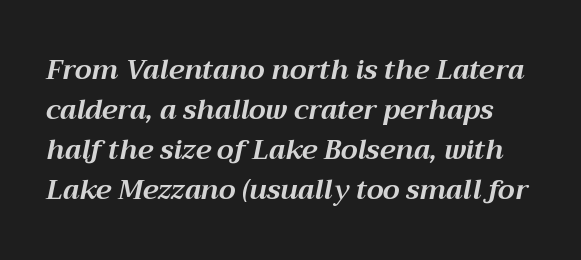
{"italic": "yes", "lean": "right", "slant_degrees": 12, "bold": "yes", "underline": "no", "line_spacing": "normal", "line_spacing_ratio": 1.48, "letter_spacing": "normal", "letter_spacing_em": 0.0, "glyph_px": 27}
